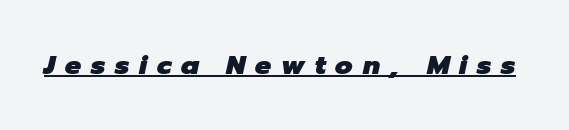
The rendering inserts visible extra space after every character. The rendering uses the underline text-decoration. Every character sits at an angle, as italics do. The strokes are fattened all the way to bold.
